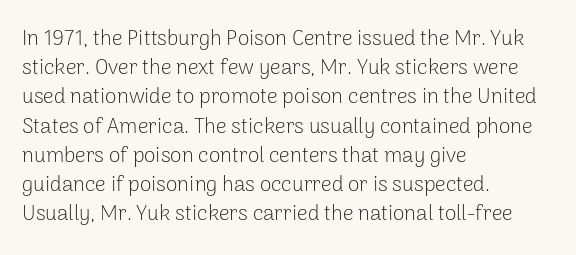
Q: Is the text bold? A: No.
Q: Is the text italic (slanted)? A: No, it is upright.
Q: Is the text underlined? A: No.
Q: How is the paragraph aligned? A: Left-aligned.
Q: Is the spacing between letters normal or unusually wide? A: Normal.
Q: Is the spacing between lines tight, normal or loose? A: Normal.
